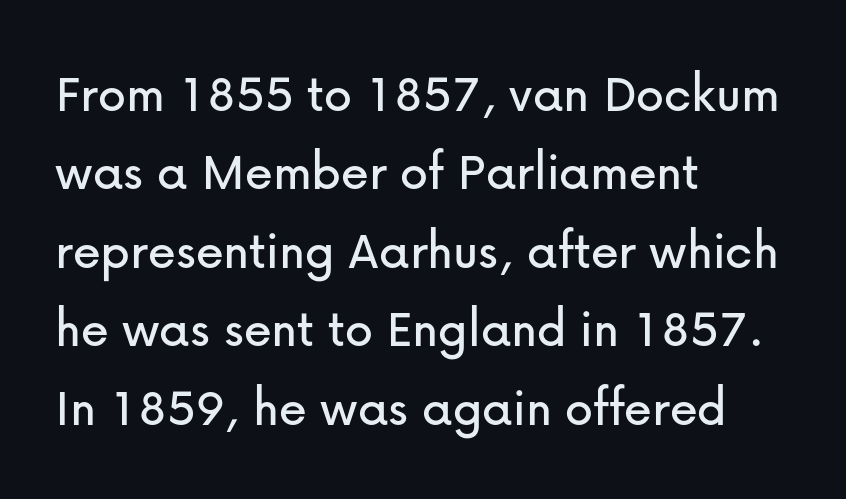
The image shows 56 px sans-serif type, upright; set left-aligned, normal line spacing (1.4x), normal letter spacing, not underlined; low stroke contrast and a medium x-height.
